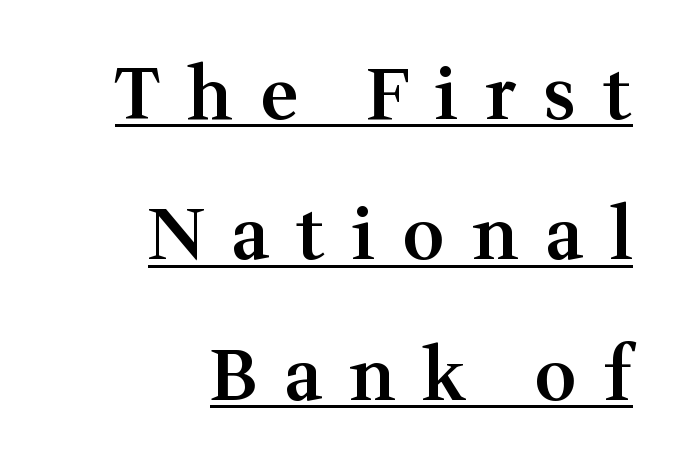
The rendered words wear a rule along their underside. If you drew a line through each stem, it would be perfectly vertical. Serifs: yes, visible at the terminals of the letterforms. Is the block centered? No — it sits flush against the right margin.
